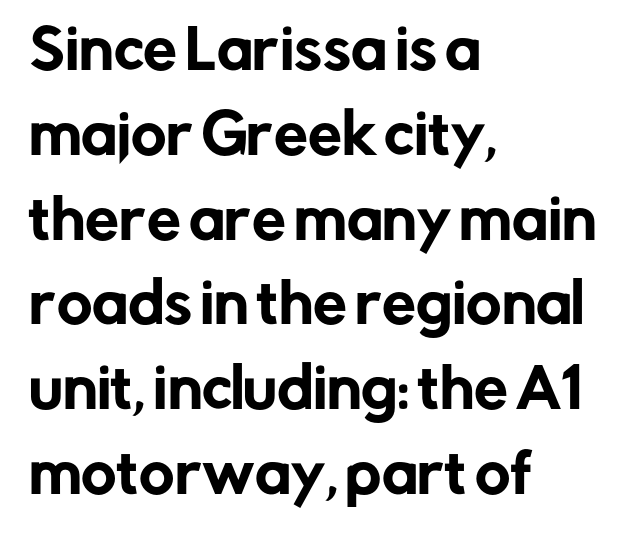
Notice how the passage keeps a crisp vertical edge on the left only. The type sits square on the baseline with zero lean. A bare baseline throughout the passage. Are there feet on the stems? There aren't — it's a sans.
